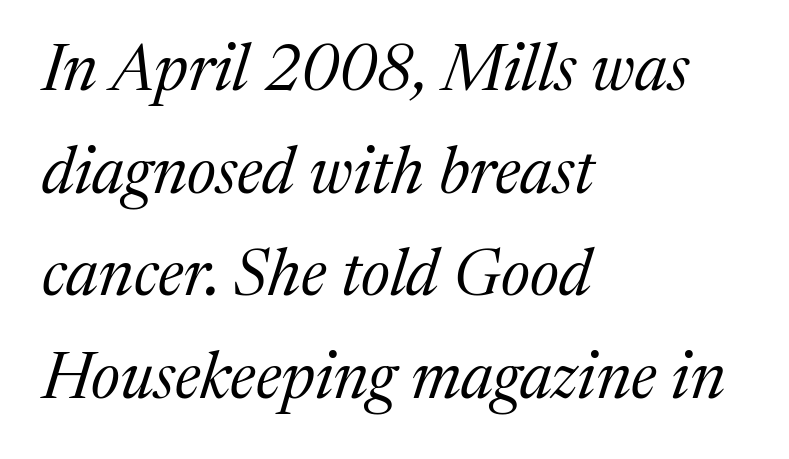
{"serif": "yes", "italic": "yes", "lean": "right", "slant_degrees": 17, "bold": "no", "weight": "regular", "width": "normal", "stroke_contrast": "medium", "x_height": "medium", "monospaced": "no", "underline": "no", "align": "left", "line_spacing": "normal", "line_spacing_ratio": 1.58, "letter_spacing": "normal", "letter_spacing_em": 0.0, "glyph_px": 65}
